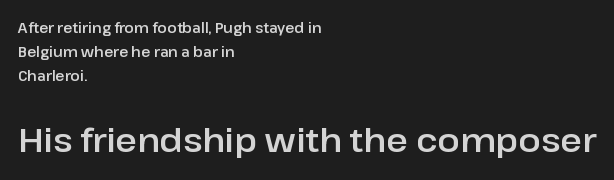
Character widths vary here, with narrow letters taking less room than wide ones. The type sits square on the baseline with zero lean. Rule under the text: the space is simply empty. In CSS terms this would be text-align: left. Regarding leading, the lines here are spaced in the standard way.
